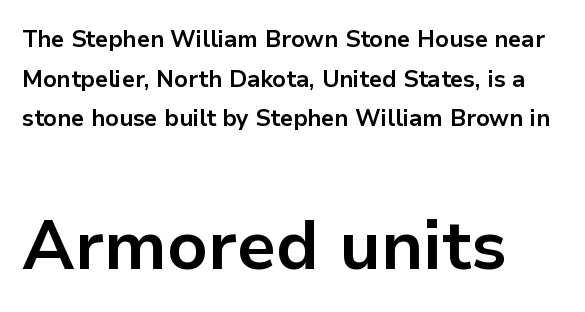
Q: Is the text bold? A: Yes.
Q: Is the text italic (slanted)? A: No, it is upright.
Q: Is the typeface a serif or a sans-serif typeface? A: Sans-serif.
Q: Is the text underlined? A: No.
Q: How is the paragraph aligned? A: Left-aligned.
Q: Is the spacing between letters normal or unusually wide? A: Normal.
Q: Which block of text is set in a larger size, the first (top) or the second (bottom)? A: The second (bottom) one.
Q: Width (condensed, normal, or wide)? A: Normal.
Q: Stroke contrast? A: Low.
Q: x-height? A: Medium.
Q: Monospaced? A: No.
